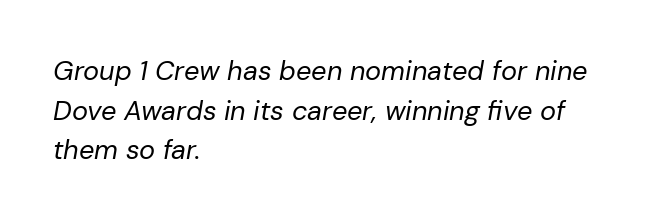
The image shows 27 px text type, italic (leaning right); set left-aligned, normal line spacing (1.47x), normal letter spacing, not underlined.
